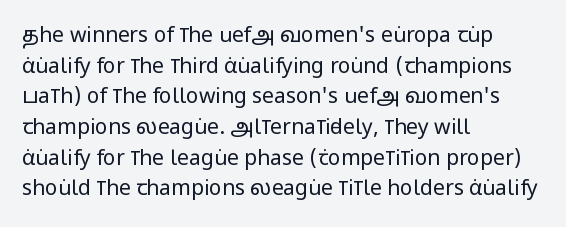
The strip under each line holds only bare page. The lines in this sample share a left origin and differ only in where they stop. The block of text has a typical density, with ordinary space between rows. A typesetter would call this zero additional tracking. Each stroke keeps to a modest, everyday thickness or less. Style check: upright.
